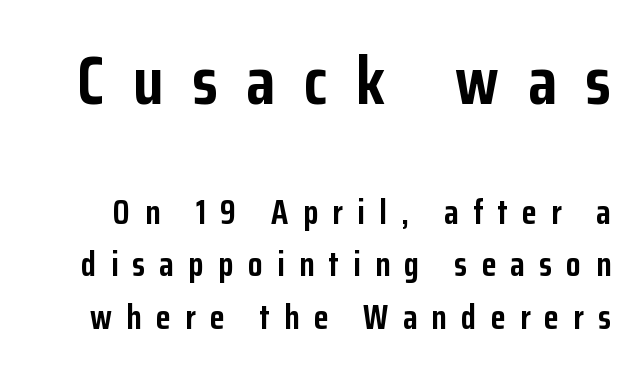
The image shows 68 px semibold, condensed sans-serif type, upright; set normal line spacing (1.54x), unusually wide letter spacing (+0.42 em), not underlined; the first (top) block is 2.0x larger; low stroke contrast and a medium x-height.
